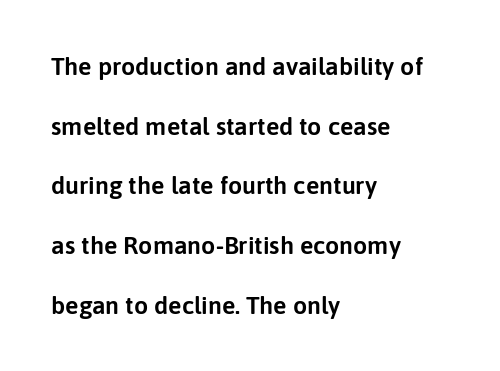
The image shows 25 px text type, upright; set left-aligned, loose line spacing (2.39x), normal letter spacing, not underlined.
